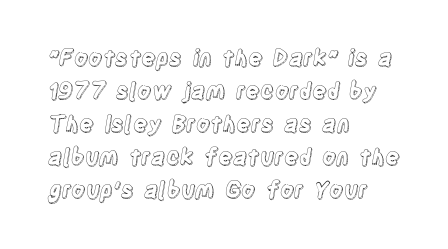
The image shows 22 px text type; set left-aligned, normal line spacing (1.5x), normal letter spacing, not underlined.
